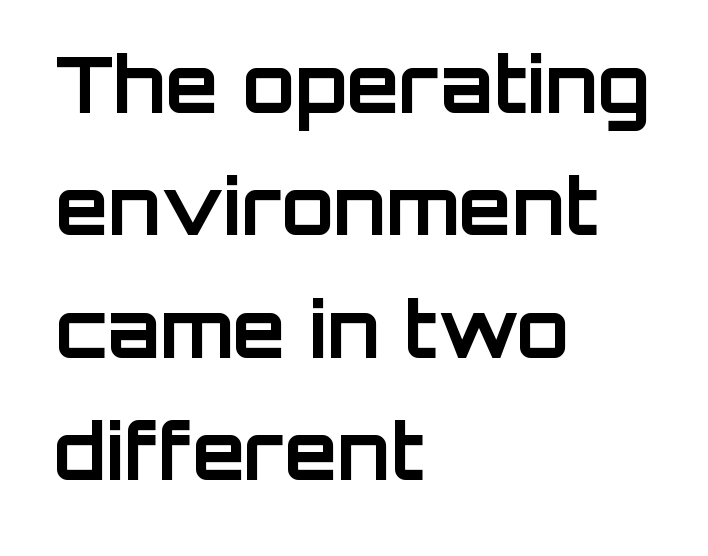
{"serif": "no", "italic": "no", "bold": "yes", "weight": "bold", "width": "normal", "stroke_contrast": "low", "x_height": "large", "monospaced": "no", "underline": "no", "align": "left", "line_spacing": "normal", "line_spacing_ratio": 1.59, "letter_spacing": "normal", "letter_spacing_em": 0.0, "glyph_px": 77}
